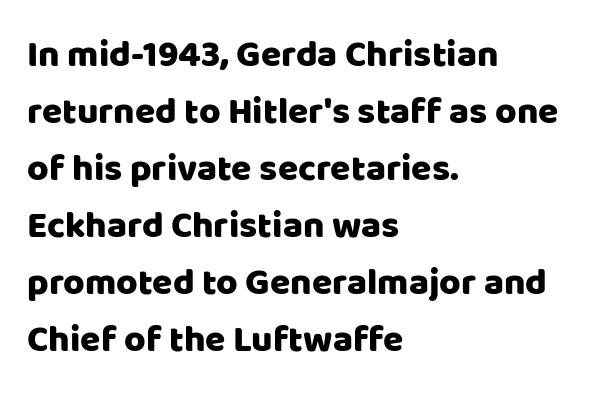
The image shows 37 px sans-serif type, upright; set left-aligned, normal line spacing (1.54x), normal letter spacing, not underlined; low stroke contrast and a large x-height.
